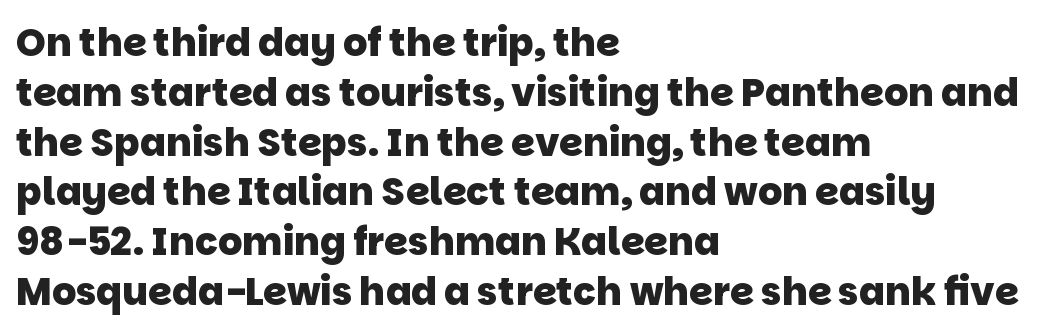
The image shows 38 px heavy sans-serif type; set left-aligned, normal line spacing (1.31x), normal letter spacing, not underlined; low stroke contrast and a large x-height.
